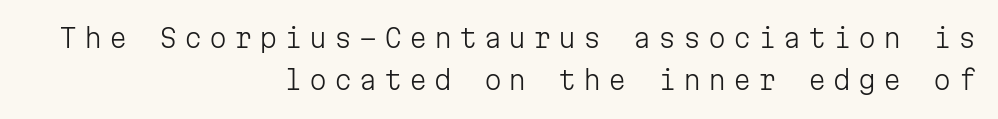
The image shows 26 px text type, upright; set right-aligned, normal line spacing (1.62x), unusually wide letter spacing (+0.26 em), not underlined.
